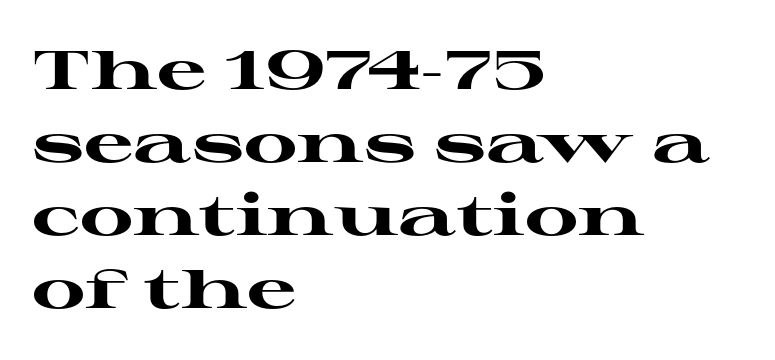
{"serif": "yes", "italic": "no", "bold": "yes", "weight": "heavy", "width": "wide", "stroke_contrast": "high", "x_height": "medium", "monospaced": "no", "underline": "no", "align": "left", "line_spacing": "normal", "line_spacing_ratio": 1.33, "letter_spacing": "normal", "letter_spacing_em": 0.0, "glyph_px": 55}
